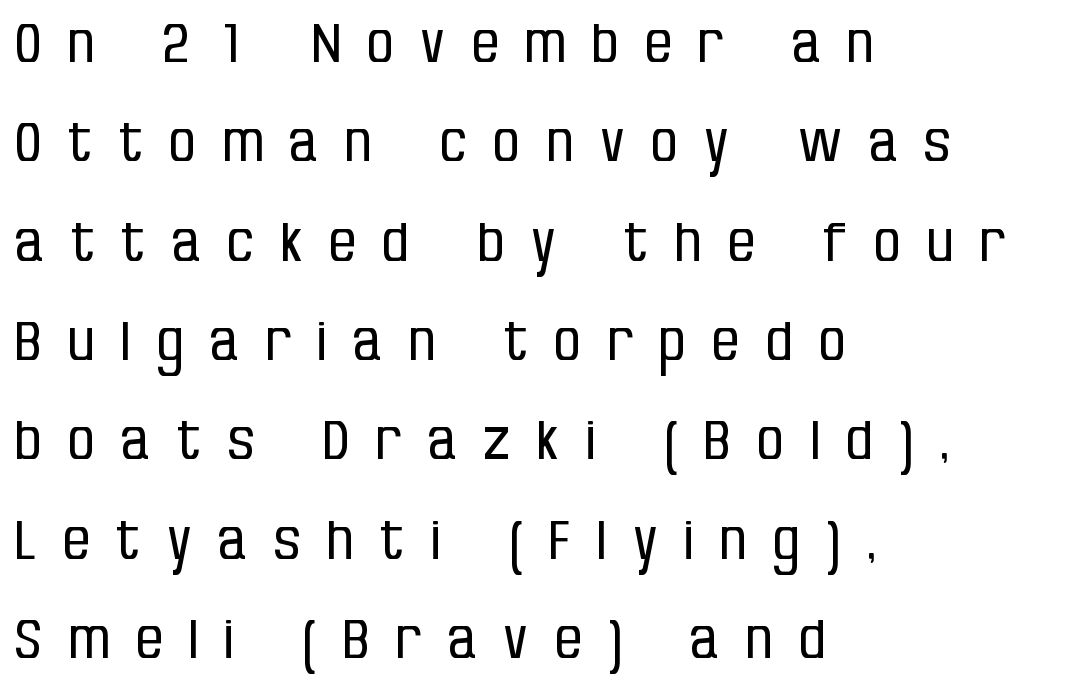
The image shows 54 px regular-weight, condensed sans-serif type, upright; set left-aligned, line spacing 1.84x, unusually wide letter spacing (+0.49 em), not underlined; low stroke contrast and a large x-height.
